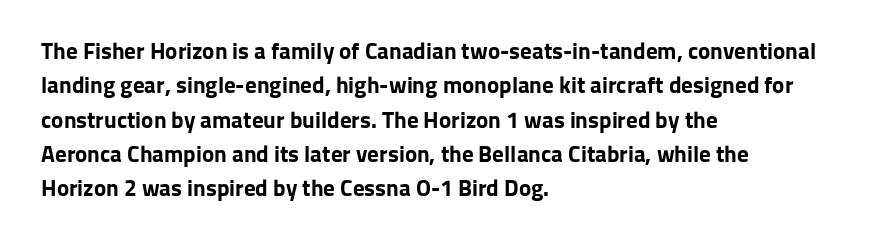
Q: Is the text bold? A: Yes.
Q: Is the text italic (slanted)? A: No, it is upright.
Q: Is the text underlined? A: No.
Q: How is the paragraph aligned? A: Left-aligned.
Q: Is the spacing between letters normal or unusually wide? A: Normal.
Q: Is the spacing between lines tight, normal or loose? A: Normal.
